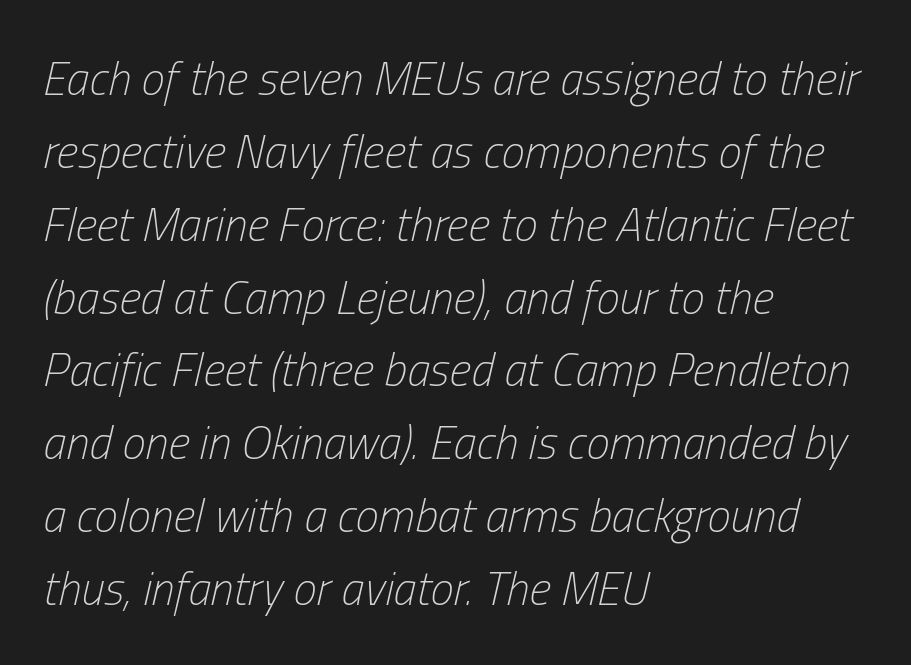
{"italic": "yes", "lean": "right", "slant_degrees": 13, "bold": "no", "weight": "light", "width": "condensed", "stroke_contrast": "low", "x_height": "medium", "monospaced": "no", "underline": "no", "align": "left", "line_spacing": "normal", "line_spacing_ratio": 1.55, "letter_spacing": "normal", "letter_spacing_em": 0.0, "glyph_px": 47}
